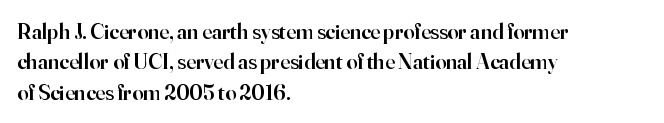
The image shows 22 px text type, upright; set left-aligned, normal line spacing (1.38x), normal letter spacing, not underlined.
